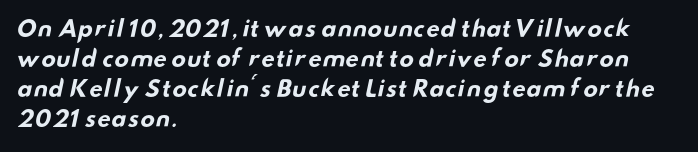
Q: Is the text bold? A: Yes.
Q: Is the text underlined? A: No.
Q: How is the paragraph aligned? A: Left-aligned.
Q: Is the spacing between letters normal or unusually wide? A: Normal.
Q: Is the spacing between lines tight, normal or loose? A: Normal.
